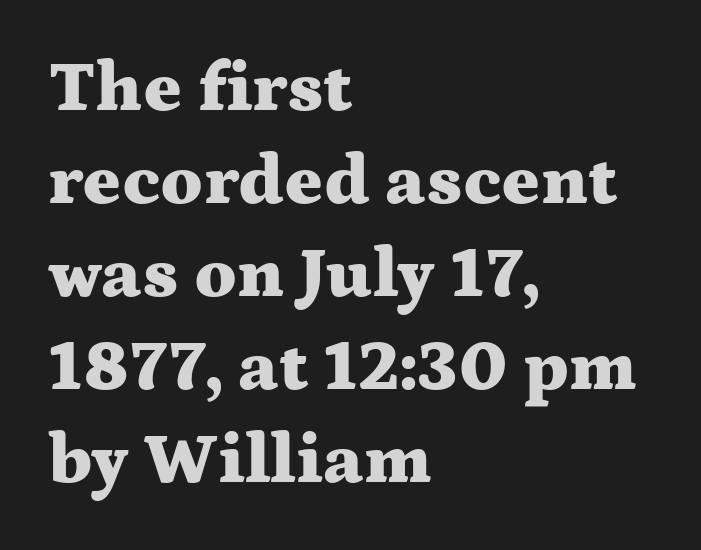
Visually the block forms a straight wall on the left and a jagged coastline on the right. The rendering uses natural spacing where letterforms have individual widths. Nothing unusual about the tracking: characters are spaced as the font intends. Interline gaps are of average width in this sample.
